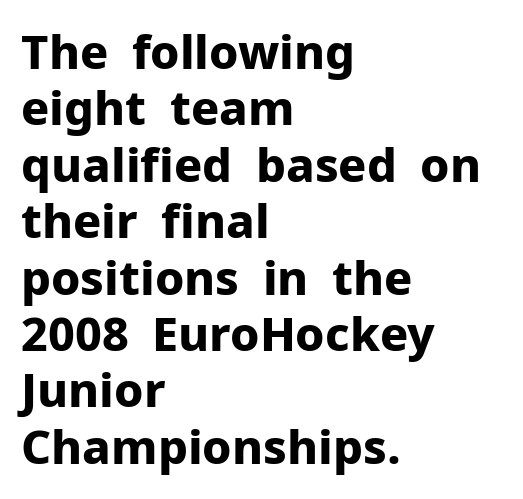
The image shows 47 px bold sans-serif type, upright; set left-aligned, line spacing 1.2x, normal letter spacing, not underlined; low stroke contrast and a medium x-height.
